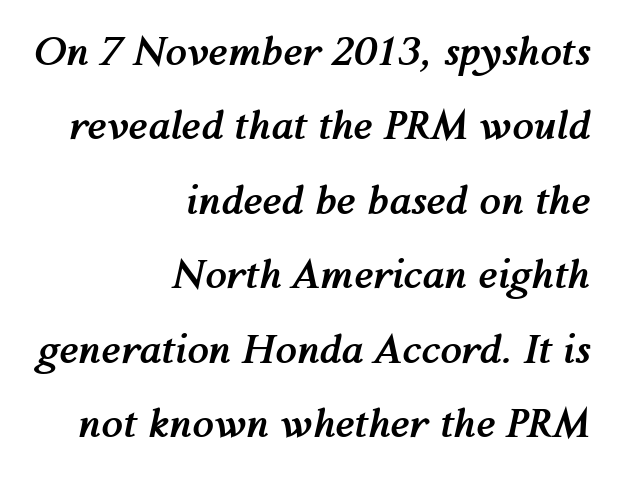
{"italic": "yes", "lean": "right", "slant_degrees": 12, "bold": "yes", "weight": "semibold", "width": "normal", "stroke_contrast": "medium", "x_height": "medium", "monospaced": "no", "underline": "no", "align": "right", "line_spacing": "loose", "line_spacing_ratio": 1.91, "letter_spacing": "normal", "letter_spacing_em": 0.0, "glyph_px": 39}
